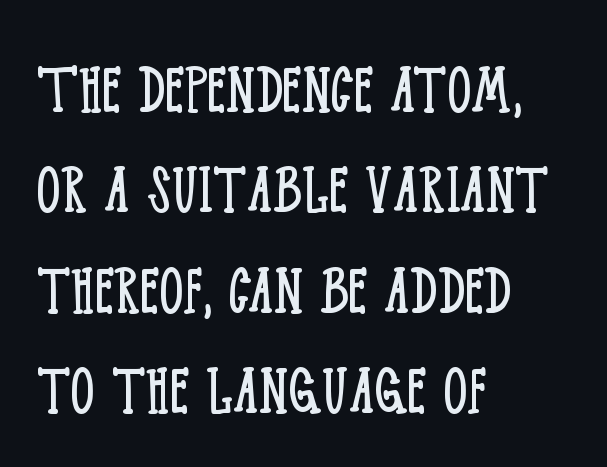
Q: Is the text bold? A: No.
Q: Is the text italic (slanted)? A: No, it is upright.
Q: Is the typeface a serif or a sans-serif typeface? A: Serif.
Q: Is the text underlined? A: No.
Q: How is the paragraph aligned? A: Left-aligned.
Q: Is the spacing between letters normal or unusually wide? A: Normal.
Q: Is the spacing between lines tight, normal or loose? A: Normal.
Q: Width (condensed, normal, or wide)? A: Condensed.
Q: Stroke contrast? A: Low.
Q: x-height? A: Large.
Q: Monospaced? A: No.
